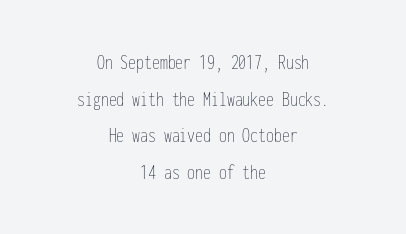
{"italic": "no", "bold": "no", "underline": "no", "align": "center", "line_spacing_ratio": 1.75, "letter_spacing": "normal", "letter_spacing_em": 0.0, "glyph_px": 21}
